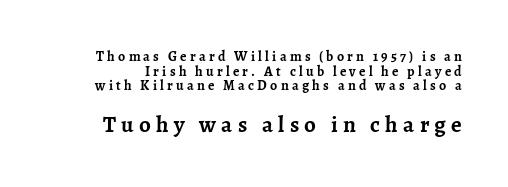
Q: Is the text bold? A: Yes.
Q: Is the text italic (slanted)? A: No, it is upright.
Q: Is the text underlined? A: No.
Q: Is the spacing between letters normal or unusually wide? A: Unusually wide.
Q: Is the spacing between lines tight, normal or loose? A: Tight.
Q: Which block of text is set in a larger size, the first (top) or the second (bottom)? A: The second (bottom) one.
